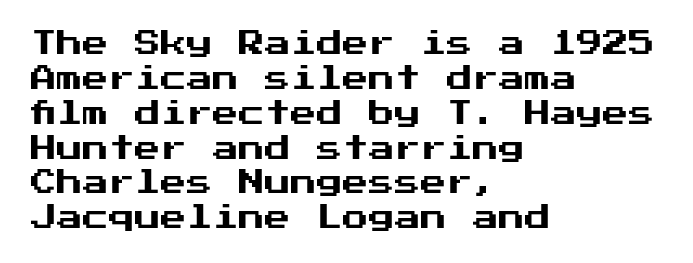
Q: Is the text italic (slanted)? A: No, it is upright.
Q: Is the text underlined? A: No.
Q: How is the paragraph aligned? A: Left-aligned.
Q: Is the spacing between letters normal or unusually wide? A: Normal.
Q: Is the spacing between lines tight, normal or loose? A: Normal.
